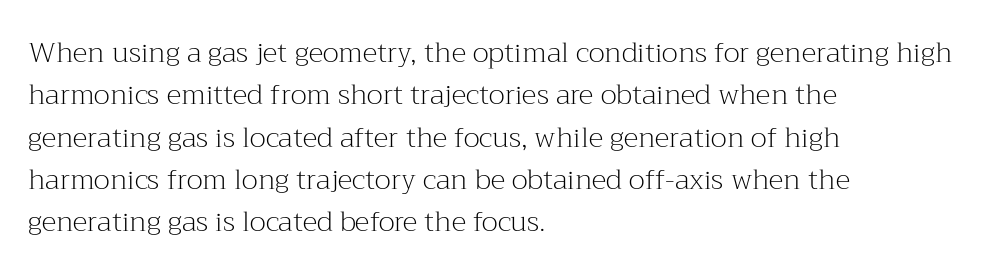
The image shows 28 px light serif type, upright; set left-aligned, normal line spacing (1.51x), normal letter spacing, not underlined; medium stroke contrast and a medium x-height.
